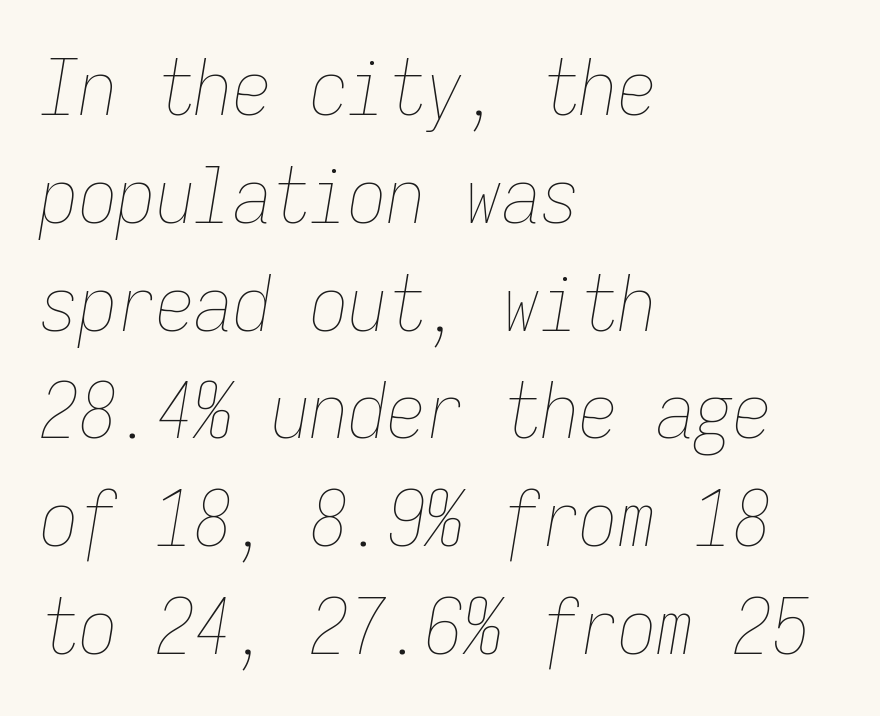
The image shows 77 px thin, condensed type, italic (leaning right), monospaced; set left-aligned, normal line spacing (1.4x), normal letter spacing, not underlined; low stroke contrast and a medium x-height.
